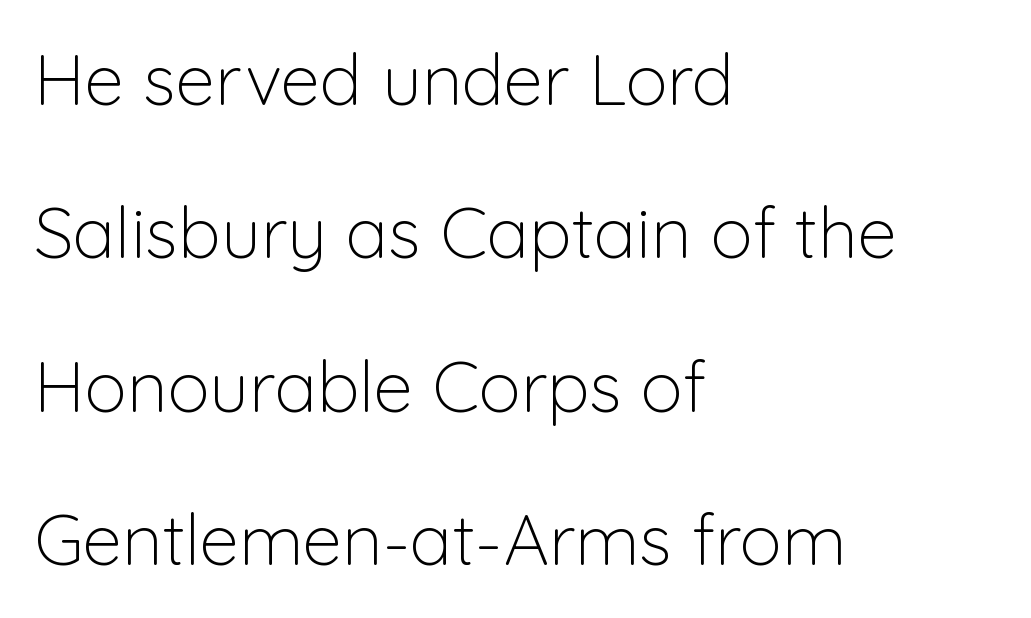
Here the designer chose a conventional face with non-uniform glyph widths. Widely set lines give the paragraph a tall, airy silhouette. Stem width sits at or under what a default text font uses. Quick note: underline off. Horizontally, the lines are justified to the leading edge only. Designer's note — italics off, roman on.
